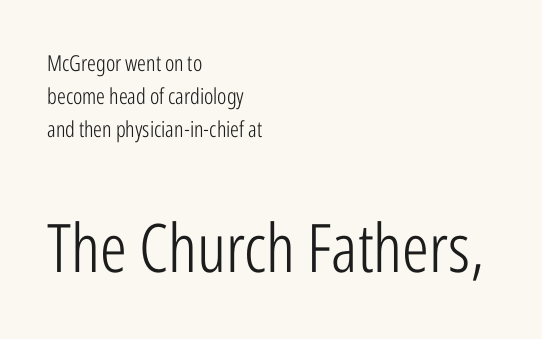
Q: Is the text bold? A: No.
Q: Is the text italic (slanted)? A: No, it is upright.
Q: Is the typeface a serif or a sans-serif typeface? A: Sans-serif.
Q: Is the text underlined? A: No.
Q: How is the paragraph aligned? A: Left-aligned.
Q: Is the spacing between letters normal or unusually wide? A: Normal.
Q: Is the spacing between lines tight, normal or loose? A: Normal.
Q: Which block of text is set in a larger size, the first (top) or the second (bottom)? A: The second (bottom) one.
Q: Width (condensed, normal, or wide)? A: Condensed.
Q: Stroke contrast? A: Low.
Q: x-height? A: Medium.
Q: Monospaced? A: No.
